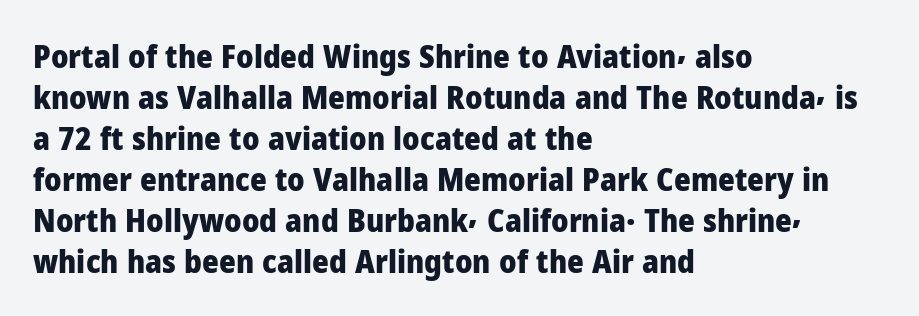
{"serif": "no", "italic": "no", "bold": "yes", "weight": "heavy", "width": "normal", "stroke_contrast": "low", "x_height": "medium", "monospaced": "no", "underline": "no", "align": "left", "line_spacing": "normal", "line_spacing_ratio": 1.28, "letter_spacing": "normal", "letter_spacing_em": 0.0, "glyph_px": 32}
